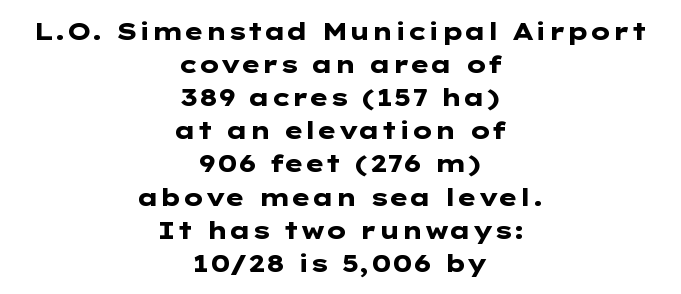
{"italic": "no", "bold": "yes", "underline": "no", "align": "center", "line_spacing": "normal", "line_spacing_ratio": 1.38, "letter_spacing": "normal", "letter_spacing_em": 0.0, "glyph_px": 24}
